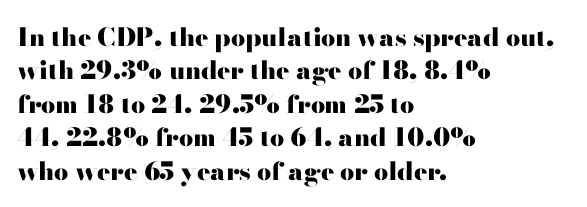
{"italic": "no", "bold": "yes", "underline": "no", "align": "left", "line_spacing": "normal", "line_spacing_ratio": 1.34, "letter_spacing": "normal", "letter_spacing_em": 0.0, "glyph_px": 25}
